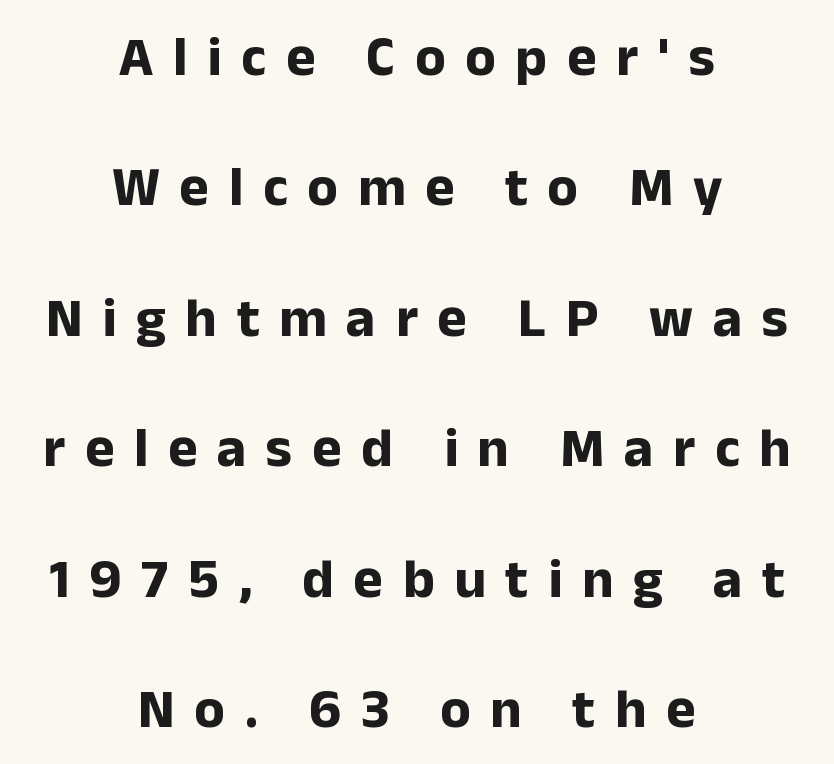
The image shows 56 px bold sans-serif type, upright; set centered, loose line spacing (2.33x), unusually wide letter spacing (+0.35 em), not underlined; low stroke contrast and a medium x-height.
